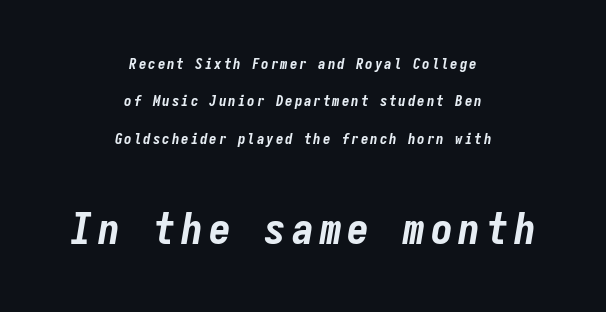
Q: Is the text bold? A: Yes.
Q: Is the text italic (slanted)? A: Yes, it leans right by about 9 degrees.
Q: Is the text underlined? A: No.
Q: How is the paragraph aligned? A: Centered.
Q: Is the spacing between lines tight, normal or loose? A: Loose.
Q: Which block of text is set in a larger size, the first (top) or the second (bottom)? A: The second (bottom) one.
Q: Width (condensed, normal, or wide)? A: Condensed.
Q: Stroke contrast? A: Low.
Q: x-height? A: Medium.
Q: Monospaced? A: Yes.
